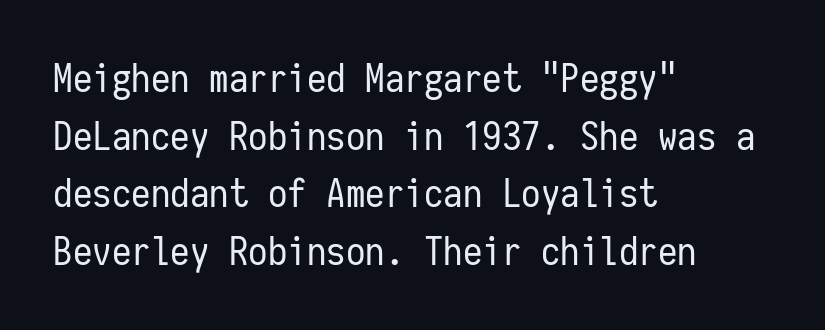
What kind of face is this? One without serifs — a sans. No extra ink here — the face is not bold. These lines stack with their left ends in a neat column. The specimen omits any rule beneath the text block's lines. Ordinary non-slanted type is in use. Default kerning and tracking; the words read as compact shapes.
